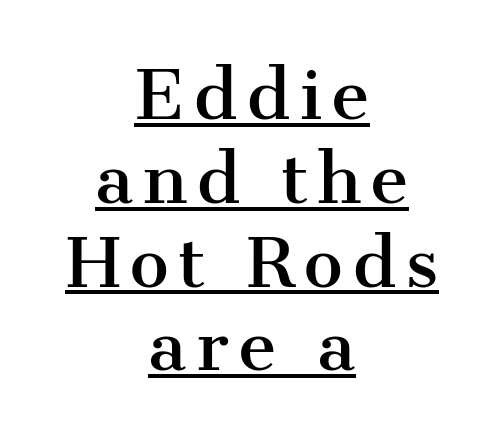
Q: Is the text italic (slanted)? A: No, it is upright.
Q: Is the typeface a serif or a sans-serif typeface? A: Serif.
Q: Is the text underlined? A: Yes.
Q: How is the paragraph aligned? A: Centered.
Q: Is the spacing between lines tight, normal or loose? A: Normal.
Q: Width (condensed, normal, or wide)? A: Normal.
Q: Stroke contrast? A: Medium.
Q: x-height? A: Medium.
Q: Monospaced? A: No.
